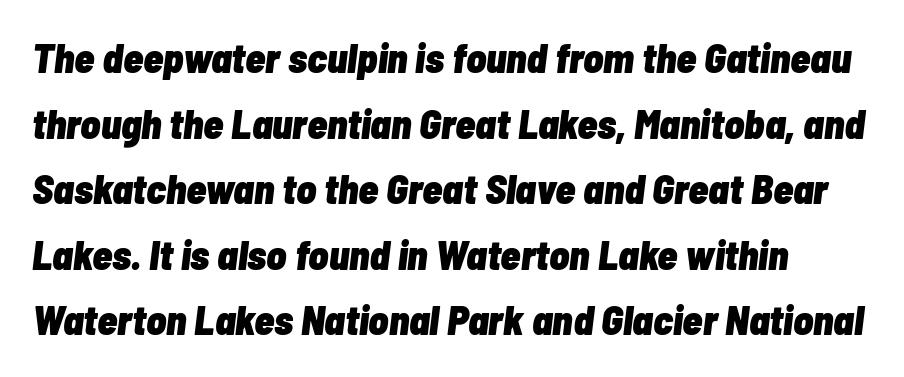
{"italic": "yes", "lean": "right", "slant_degrees": 7, "bold": "yes", "weight": "heavy", "width": "condensed", "stroke_contrast": "low", "x_height": "medium", "monospaced": "no", "underline": "no", "line_spacing": "normal", "line_spacing_ratio": 1.6, "letter_spacing": "normal", "letter_spacing_em": 0.0, "glyph_px": 41}
